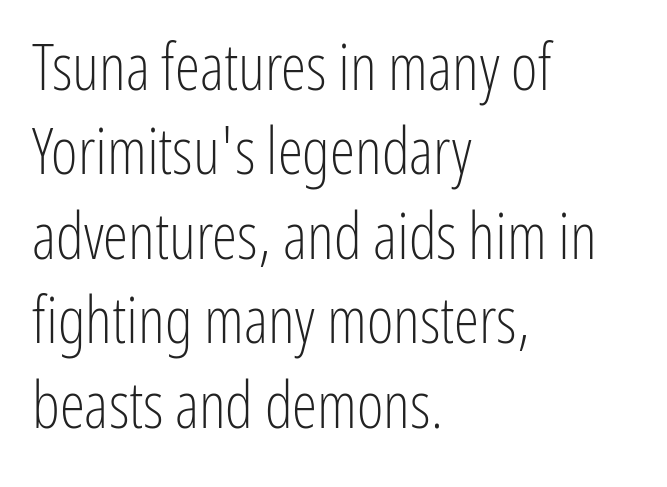
{"serif": "no", "italic": "no", "bold": "no", "weight": "light", "width": "condensed", "stroke_contrast": "low", "x_height": "medium", "monospaced": "no", "underline": "no", "align": "left", "line_spacing": "normal", "line_spacing_ratio": 1.32, "letter_spacing": "normal", "letter_spacing_em": 0.0, "glyph_px": 64}
